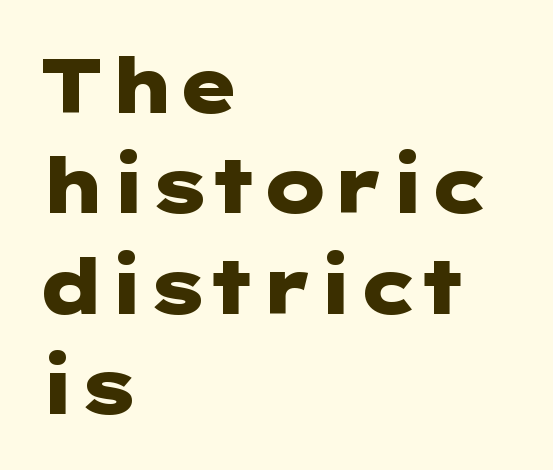
Q: Is the text bold? A: Yes.
Q: Is the text italic (slanted)? A: No, it is upright.
Q: Is the typeface a serif or a sans-serif typeface? A: Sans-serif.
Q: Is the text underlined? A: No.
Q: How is the paragraph aligned? A: Left-aligned.
Q: Is the spacing between letters normal or unusually wide? A: Normal.
Q: Is the spacing between lines tight, normal or loose? A: Normal.
Q: Width (condensed, normal, or wide)? A: Wide.
Q: Stroke contrast? A: Low.
Q: x-height? A: Medium.
